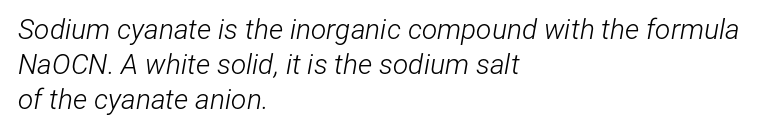
The image shows 28 px light, condensed type, italic (leaning right); set left-aligned, normal line spacing (1.25x), normal letter spacing, not underlined; low stroke contrast and a medium x-height.
